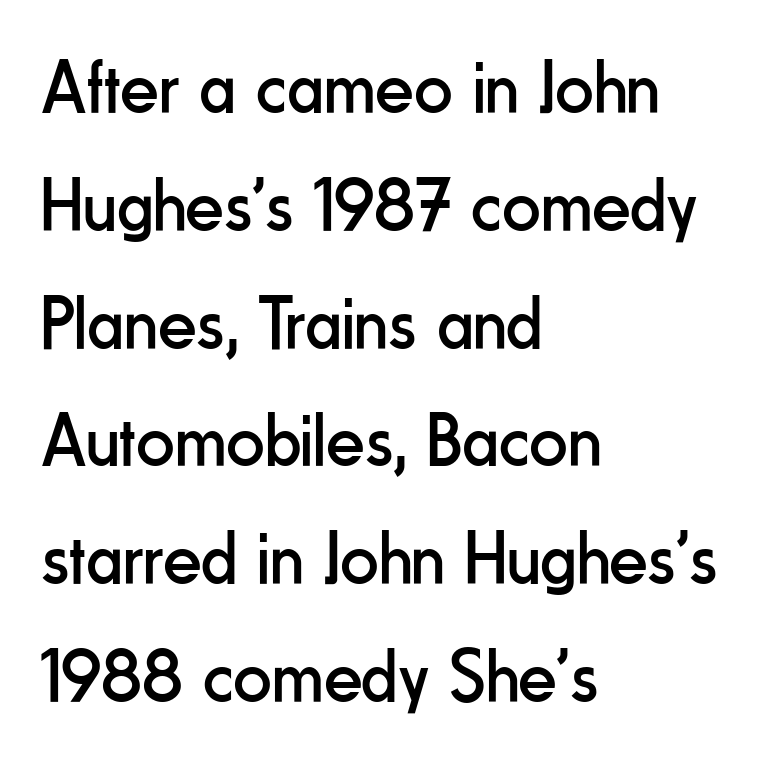
Q: Is the text bold? A: No.
Q: Is the text italic (slanted)? A: No, it is upright.
Q: Is the typeface a serif or a sans-serif typeface? A: Sans-serif.
Q: Is the text underlined? A: No.
Q: How is the paragraph aligned? A: Left-aligned.
Q: Is the spacing between letters normal or unusually wide? A: Normal.
Q: Is the spacing between lines tight, normal or loose? A: Normal.
Q: Width (condensed, normal, or wide)? A: Condensed.
Q: Stroke contrast? A: Low.
Q: x-height? A: Small.
Q: Monospaced? A: No.
